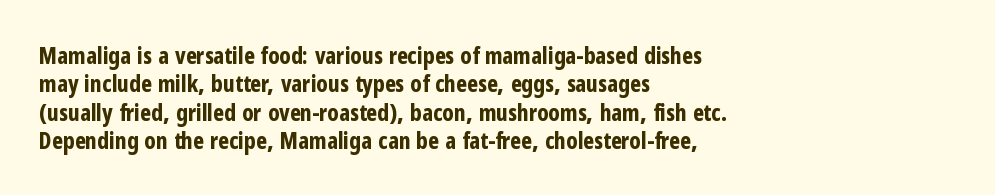
The image shows 23 px bold type, upright; set left-aligned, line spacing 1.23x, normal letter spacing, not underlined.
